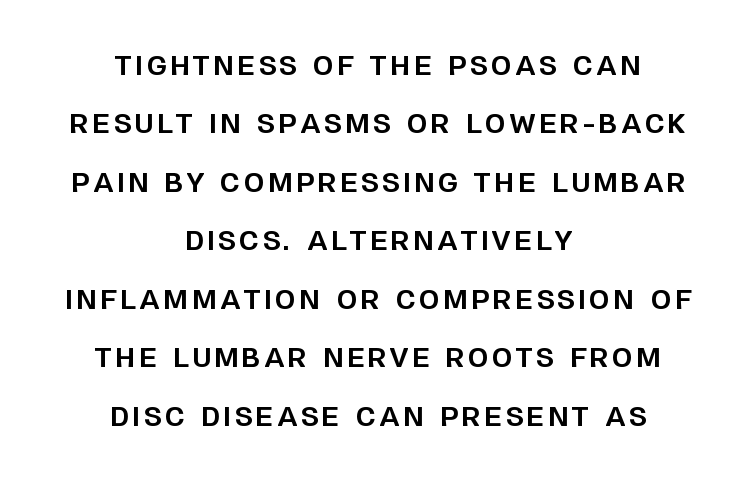
{"italic": "no", "bold": "yes", "underline": "no", "align": "center", "line_spacing": "loose", "line_spacing_ratio": 2.25, "glyph_px": 26}
